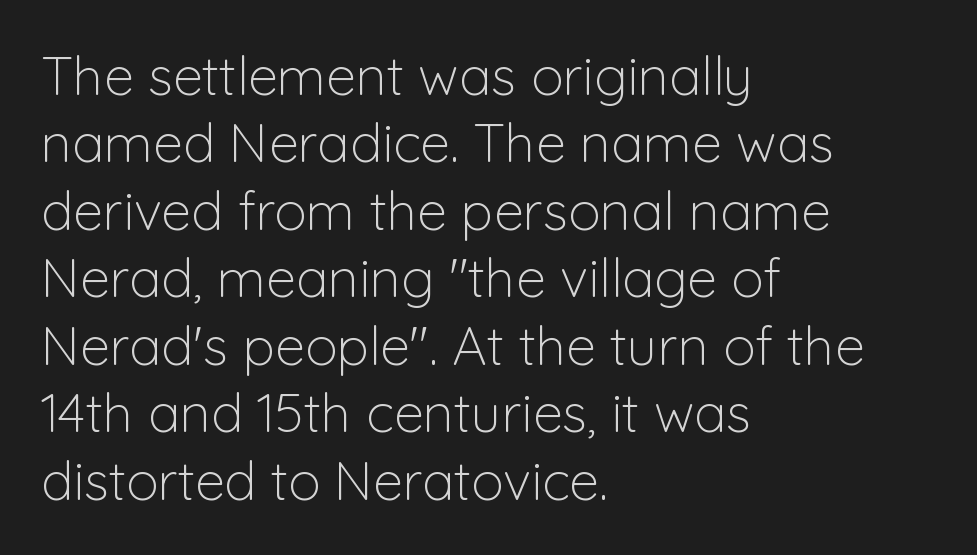
Q: Is the text bold? A: No.
Q: Is the text italic (slanted)? A: No, it is upright.
Q: Is the typeface a serif or a sans-serif typeface? A: Sans-serif.
Q: Is the text underlined? A: No.
Q: How is the paragraph aligned? A: Left-aligned.
Q: Is the spacing between letters normal or unusually wide? A: Normal.
Q: Is the spacing between lines tight, normal or loose? A: Normal.
Q: Width (condensed, normal, or wide)? A: Normal.
Q: Stroke contrast? A: Low.
Q: x-height? A: Medium.
Q: Monospaced? A: No.
